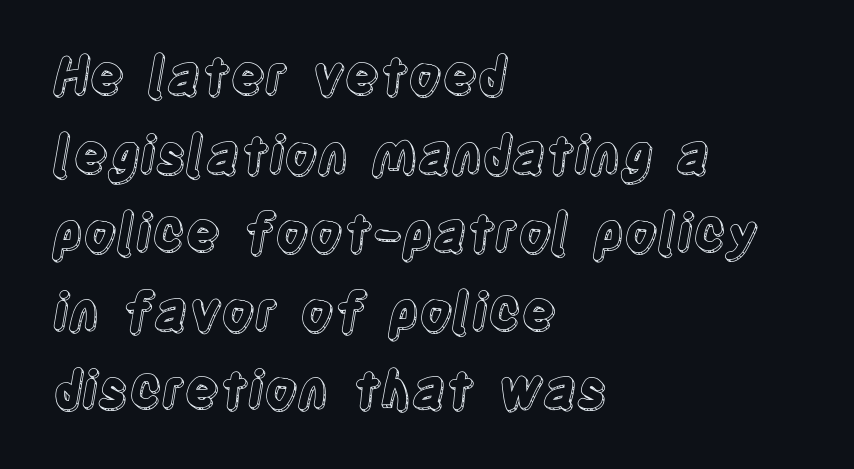
The image shows 51 px condensed type; set left-aligned, normal line spacing (1.54x), normal letter spacing, not underlined; a large x-height.
